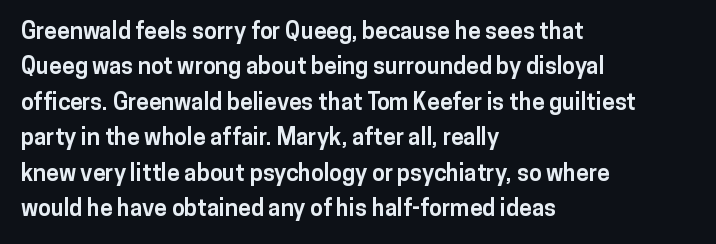
Q: Is the text bold? A: Yes.
Q: Is the text italic (slanted)? A: No, it is upright.
Q: Is the text underlined? A: No.
Q: How is the paragraph aligned? A: Left-aligned.
Q: Is the spacing between letters normal or unusually wide? A: Normal.
Q: Is the spacing between lines tight, normal or loose? A: Normal.
